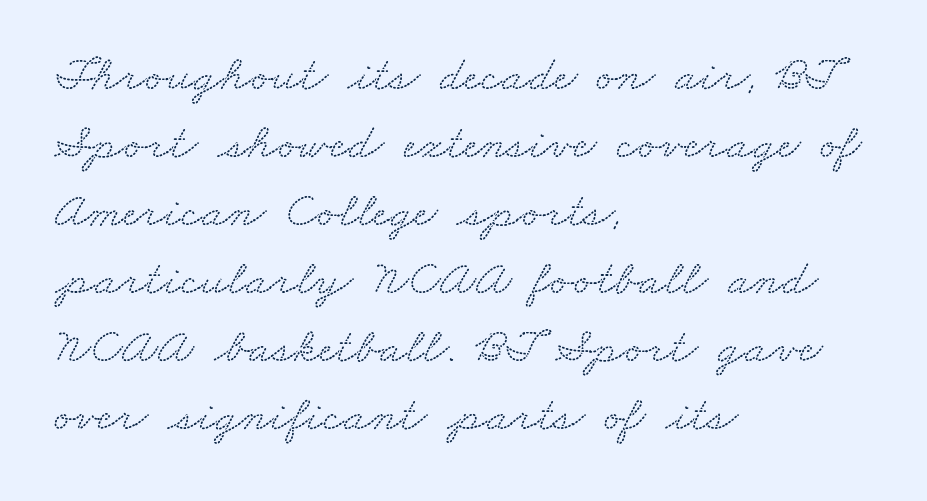
Q: Is the typeface a serif or a sans-serif typeface? A: Serif.
Q: Is the text underlined? A: No.
Q: How is the paragraph aligned? A: Left-aligned.
Q: Is the spacing between letters normal or unusually wide? A: Normal.
Q: Is the spacing between lines tight, normal or loose? A: Normal.
Q: Width (condensed, normal, or wide)? A: Wide.
Q: Stroke contrast? A: Low.
Q: x-height? A: Small.
Q: Monospaced? A: No.
